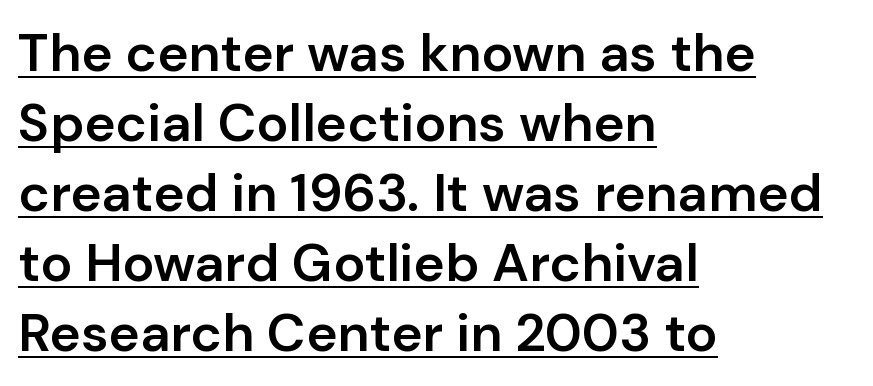
Nothing unusual about the tracking: characters are spaced as the font intends. The typesetting leans somewhat heavy: a semibold. These characters rest on top of a visible drawn line. Character widths vary here, with narrow letters taking less room than wide ones.
